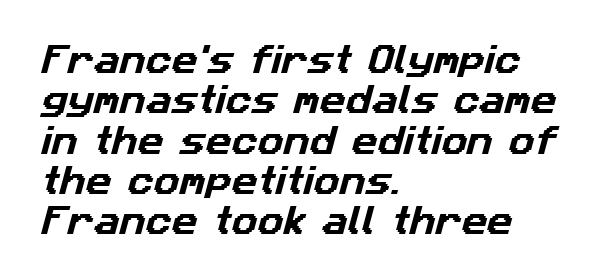
{"serif": "no", "width": "normal", "stroke_contrast": "low", "x_height": "medium", "monospaced": "no", "underline": "no", "align": "left", "line_spacing": "normal", "line_spacing_ratio": 1.26, "letter_spacing": "normal", "letter_spacing_em": 0.0, "glyph_px": 32}
